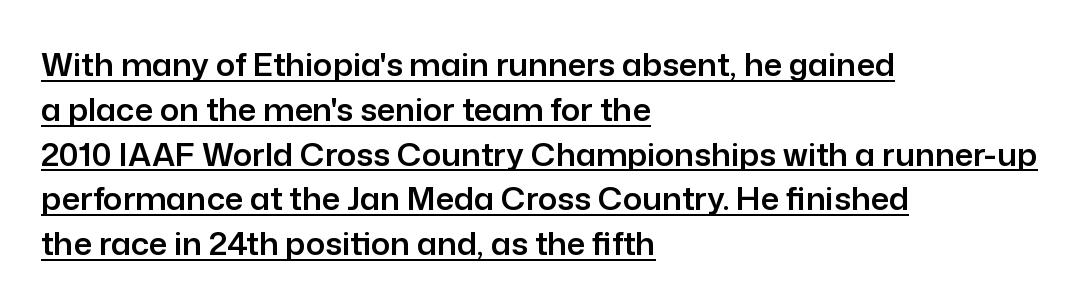
Q: Is the text italic (slanted)? A: No, it is upright.
Q: Is the typeface a serif or a sans-serif typeface? A: Sans-serif.
Q: Is the text underlined? A: Yes.
Q: How is the paragraph aligned? A: Left-aligned.
Q: Is the spacing between letters normal or unusually wide? A: Normal.
Q: Is the spacing between lines tight, normal or loose? A: Normal.
Q: Width (condensed, normal, or wide)? A: Normal.
Q: Stroke contrast? A: Low.
Q: x-height? A: Medium.
Q: Monospaced? A: No.
